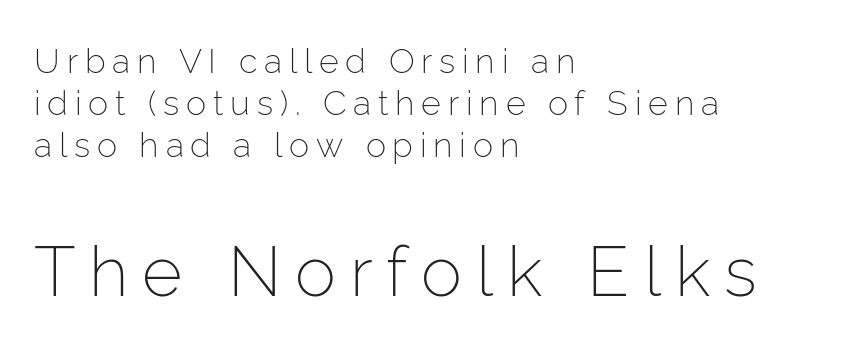
The paragraph has a hard left edge and a soft right edge. Honestly, there is no underline to notice here at all. Is the letter spacing exaggerated? Yes — the characters are pushed far apart. Designer's note — italics off, roman on. This layout puts the modest block above and the oversized block below.
